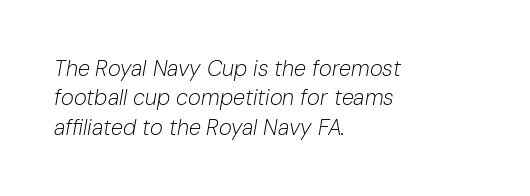
The image shows 22 px text type, italic (leaning right); set left-aligned, normal line spacing (1.33x), normal letter spacing, not underlined.
